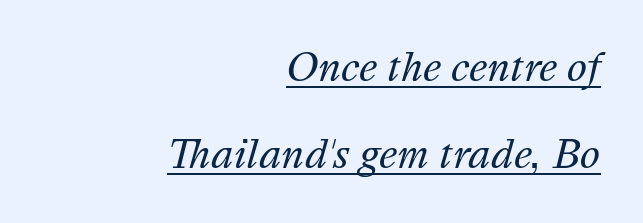
Q: Is the text bold? A: No.
Q: Is the text italic (slanted)? A: Yes, it leans right by about 16 degrees.
Q: Is the text underlined? A: Yes.
Q: How is the paragraph aligned? A: Right-aligned.
Q: Is the spacing between letters normal or unusually wide? A: Normal.
Q: Is the spacing between lines tight, normal or loose? A: Loose.
Q: Width (condensed, normal, or wide)? A: Normal.
Q: Stroke contrast? A: Medium.
Q: x-height? A: Medium.
Q: Monospaced? A: No.
